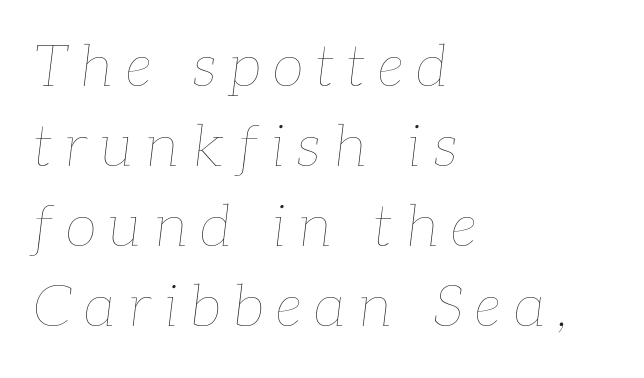
Line starts are locked; line ends wander. Summary of vertical rhythm: regular, with standard interline spacing. Heft: none added — not bold. Observe the lean: these are italic letterforms.
